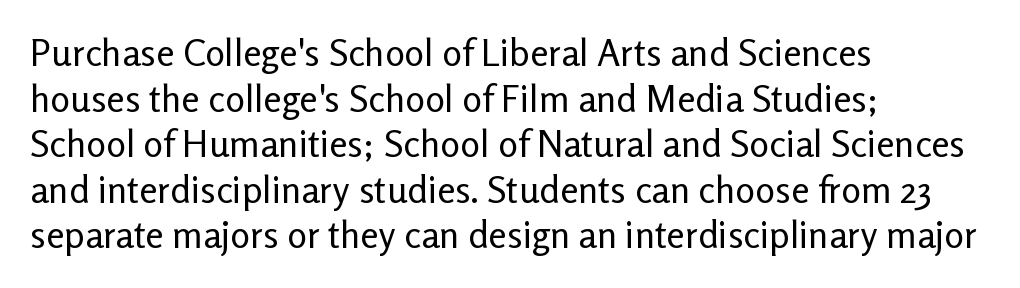
Ordinary non-slanted type is in use. These lines are rendered in a variable-pitch font. Glyph-to-glyph distance matches everyday printed text. The string is rendered with underlining switched off. The font is comparable to plain body text, perhaps lighter. The setting favours the left margin, as ordinary paragraphs usually do.
